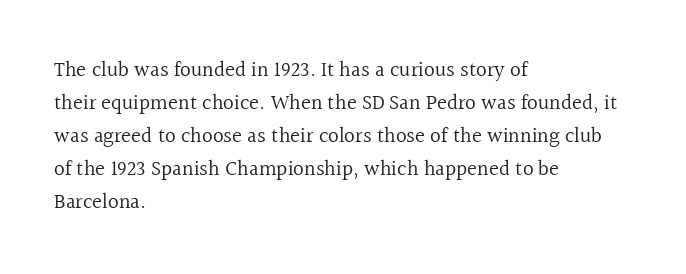
{"italic": "no", "bold": "no", "underline": "no", "align": "left", "line_spacing": "normal", "line_spacing_ratio": 1.57, "letter_spacing": "normal", "letter_spacing_em": 0.0, "glyph_px": 21}
